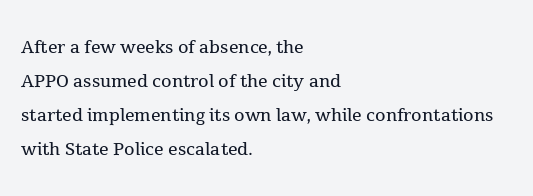
Q: Is the text bold? A: No.
Q: Is the text italic (slanted)? A: No, it is upright.
Q: Is the text underlined? A: No.
Q: How is the paragraph aligned? A: Left-aligned.
Q: Is the spacing between letters normal or unusually wide? A: Normal.
Q: Is the spacing between lines tight, normal or loose? A: Normal.
